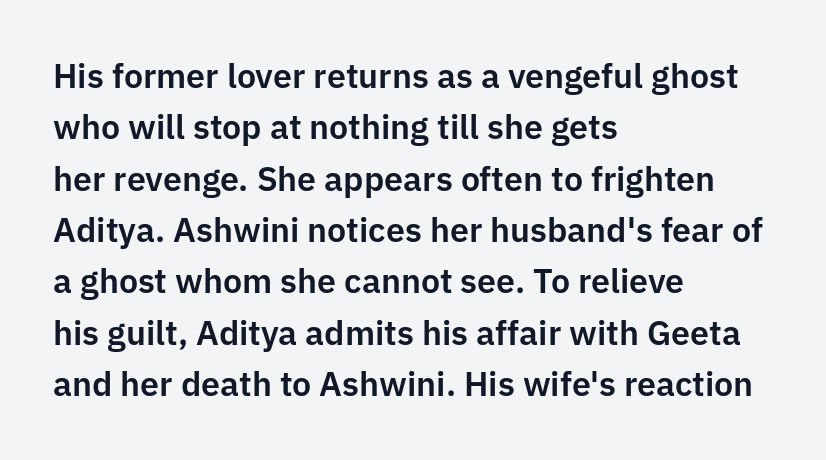
The image shows 34 px sans-serif type, upright; set left-aligned, normal line spacing (1.51x), normal letter spacing, not underlined; low stroke contrast and a medium x-height.
